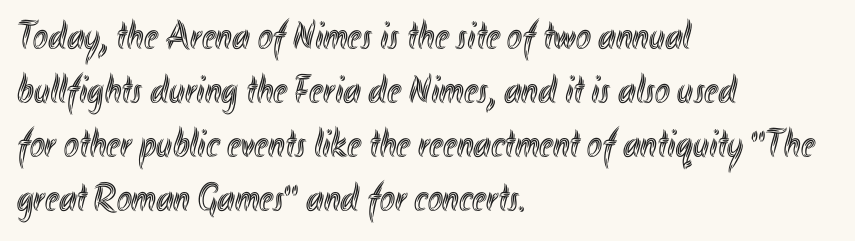
{"width": "condensed", "x_height": "small", "monospaced": "no", "underline": "no", "align": "left", "line_spacing": "normal", "line_spacing_ratio": 1.35, "letter_spacing": "normal", "letter_spacing_em": 0.0, "glyph_px": 40}
